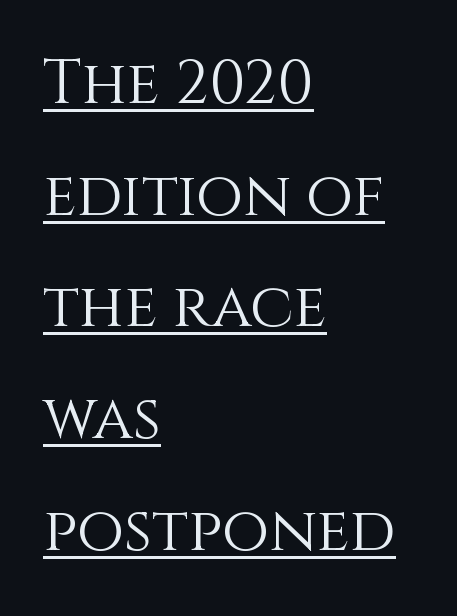
The image shows 61 px light type, upright; set left-aligned, line spacing 1.83x, normal letter spacing, underlined; medium stroke contrast and a large x-height.
